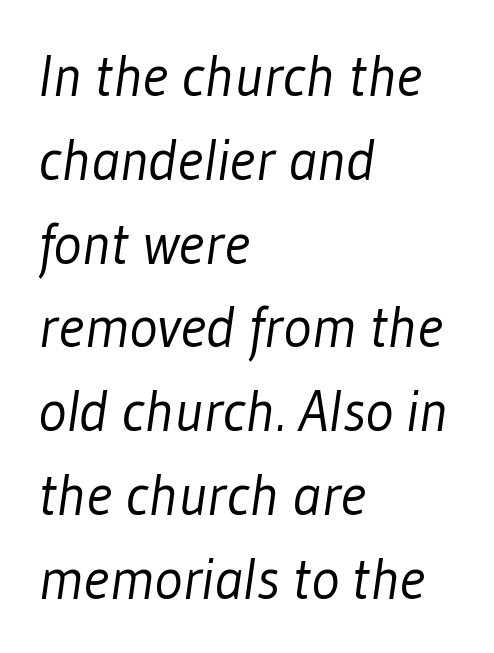
Q: Is the text bold? A: No.
Q: Is the typeface a serif or a sans-serif typeface? A: Sans-serif.
Q: Is the text underlined? A: No.
Q: How is the paragraph aligned? A: Left-aligned.
Q: Is the spacing between letters normal or unusually wide? A: Normal.
Q: Is the spacing between lines tight, normal or loose? A: Normal.
Q: Width (condensed, normal, or wide)? A: Condensed.
Q: Stroke contrast? A: Low.
Q: x-height? A: Medium.
Q: Monospaced? A: No.
